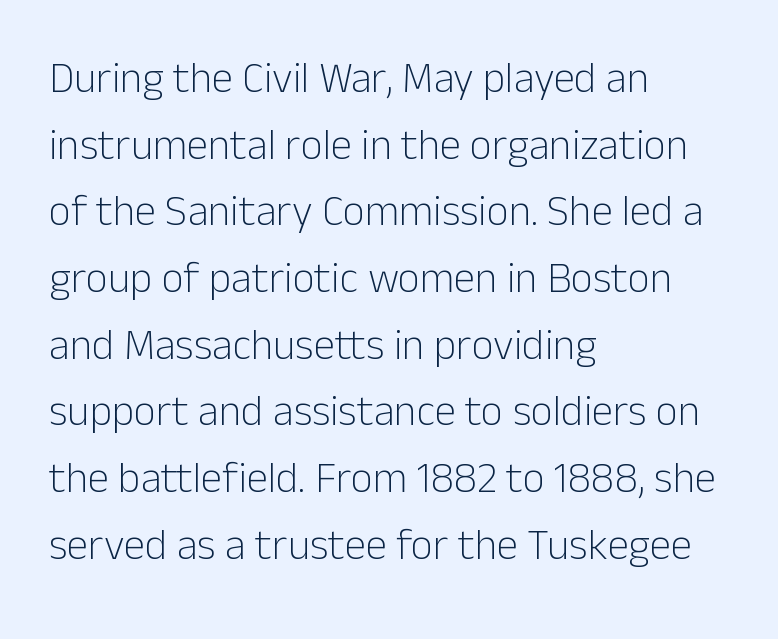
Q: Is the text bold? A: No.
Q: Is the text italic (slanted)? A: No, it is upright.
Q: Is the typeface a serif or a sans-serif typeface? A: Sans-serif.
Q: Is the text underlined? A: No.
Q: How is the paragraph aligned? A: Left-aligned.
Q: Is the spacing between letters normal or unusually wide? A: Normal.
Q: Is the spacing between lines tight, normal or loose? A: Normal.
Q: Width (condensed, normal, or wide)? A: Normal.
Q: Stroke contrast? A: Low.
Q: x-height? A: Medium.
Q: Monospaced? A: No.
